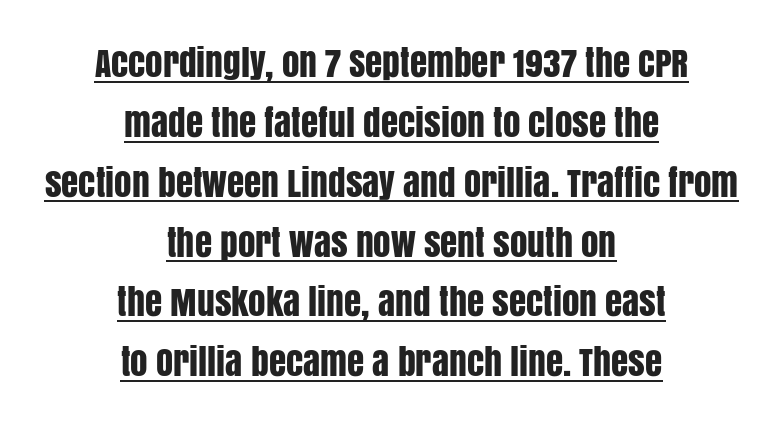
The image shows 35 px condensed sans-serif type, upright; set centered, line spacing 1.71x, normal letter spacing, underlined; low stroke contrast and a large x-height.
